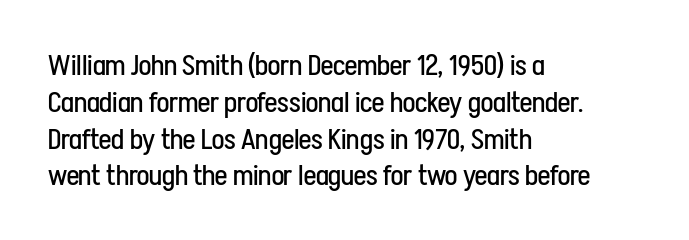
The axis of the letterforms is exactly vertical. A light-to-regular cut is what we see here. Leftover space on each line is placed entirely after the last word. The type family on display is of the sans-serif kind. The passage shown is typed in a proportional face where columns would drift.
